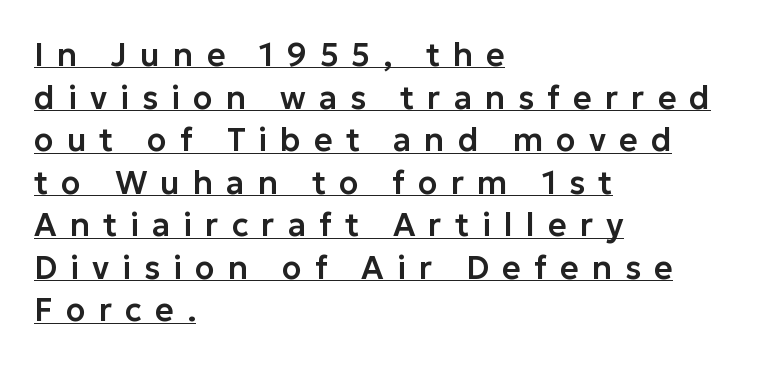
The image shows 32 px sans-serif type, upright; set left-aligned, normal line spacing (1.33x), unusually wide letter spacing (+0.41 em), underlined; low stroke contrast and a medium x-height.
